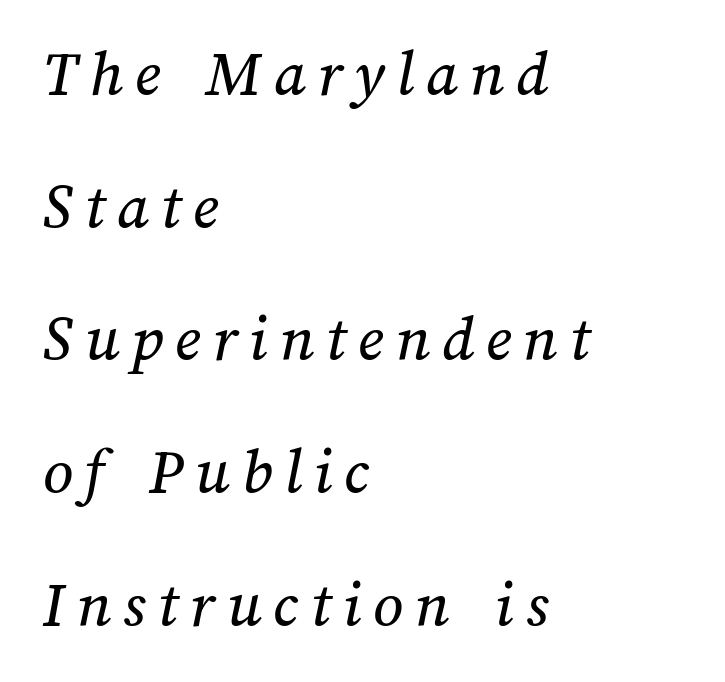
Spacing verdict: proportional, widths tailored to each character. The area under the type is left untouched. The passage is arranged the way most books set body copy — flush left. Successive baselines arrive slowly, with a big drop between each.
